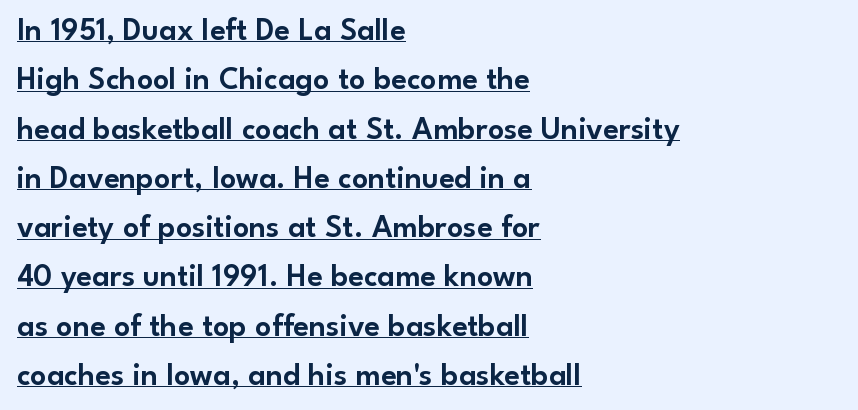
{"serif": "no", "italic": "no", "width": "normal", "stroke_contrast": "low", "x_height": "small", "monospaced": "no", "underline": "yes", "align": "left", "line_spacing": "normal", "line_spacing_ratio": 1.54, "letter_spacing": "normal", "letter_spacing_em": 0.0, "glyph_px": 32}
